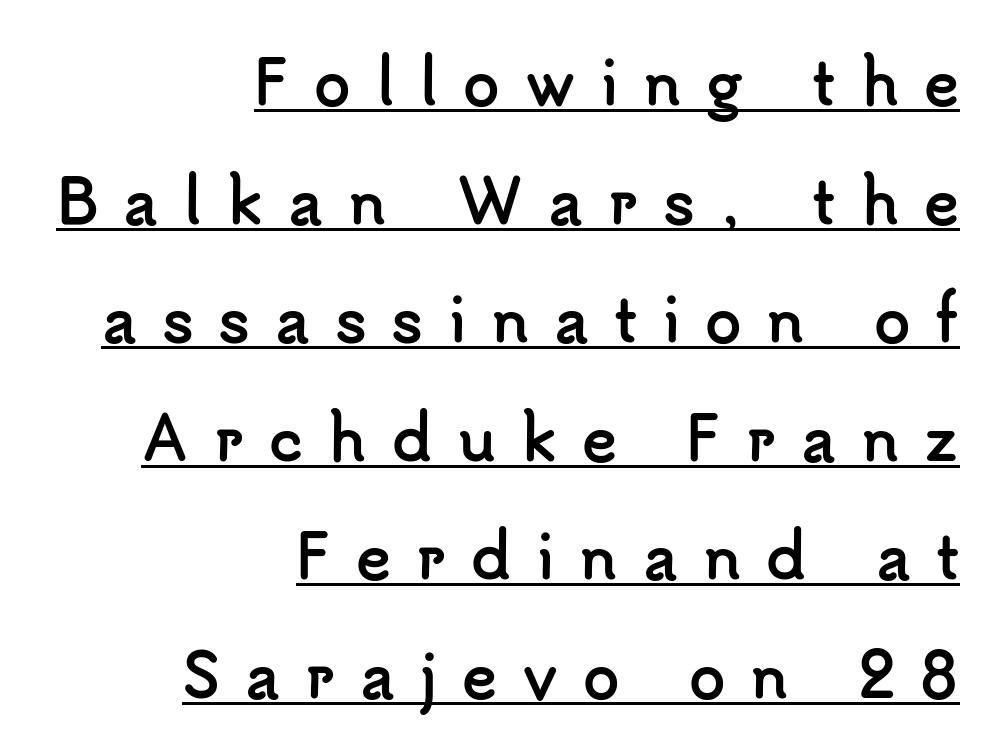
Does the copy run flush right? Yes — the right margin is perfectly even. The type is letterspaced generously, with wide tracking. The passage shown is typeset with a sans-serif family. A dark, heavy texture on the line: the type is bold.
